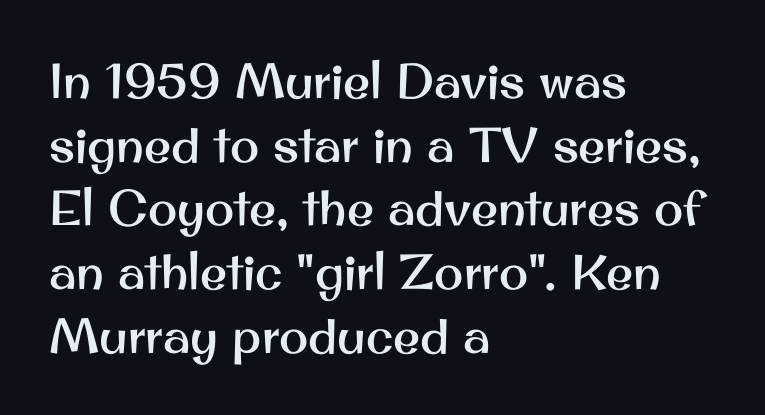
The zone under the glyphs is completely vacant. The type family on display is of the sans-serif kind. What's the leading like? Ordinary, nothing unusual. Teacher's note: observe the even left margin — that is flush-left alignment.
